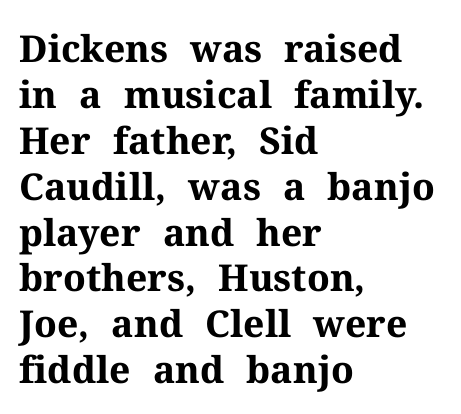
The image shows 37 px bold serif type, upright; set left-aligned, line spacing 1.24x, normal letter spacing, not underlined; medium stroke contrast and a medium x-height.
